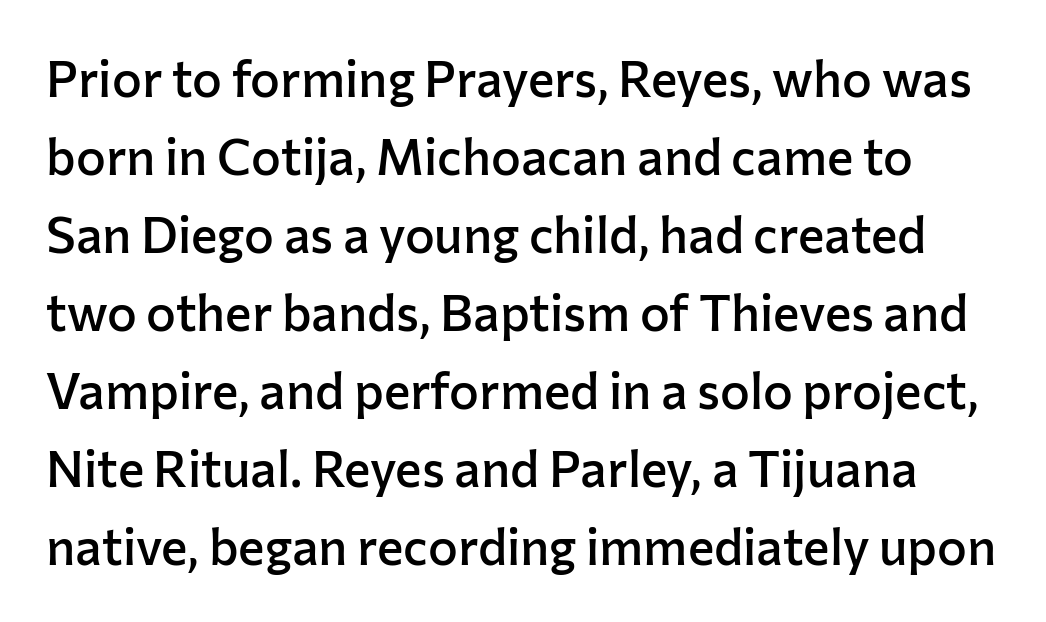
The image shows 50 px semibold sans-serif type, upright; set normal line spacing (1.56x), normal letter spacing, not underlined; low stroke contrast and a medium x-height.
